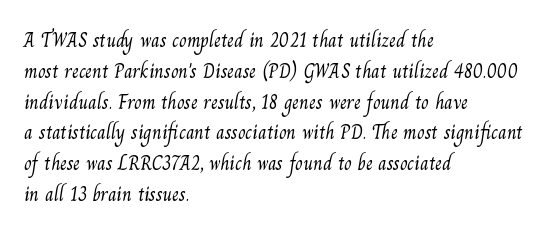
{"bold": "no", "underline": "no", "align": "left", "line_spacing": "normal", "line_spacing_ratio": 1.54, "letter_spacing": "normal", "letter_spacing_em": 0.0, "glyph_px": 20}
